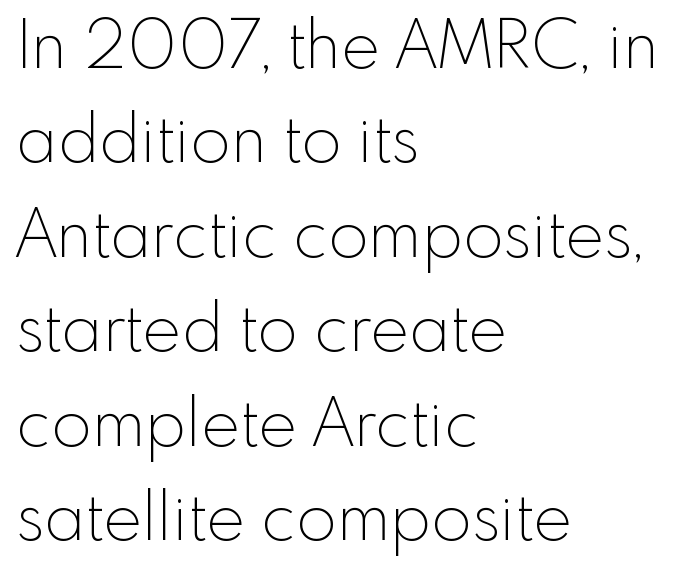
The image shows 66 px thin sans-serif type, upright; set left-aligned, normal line spacing (1.43x), normal letter spacing, not underlined; a small x-height.
